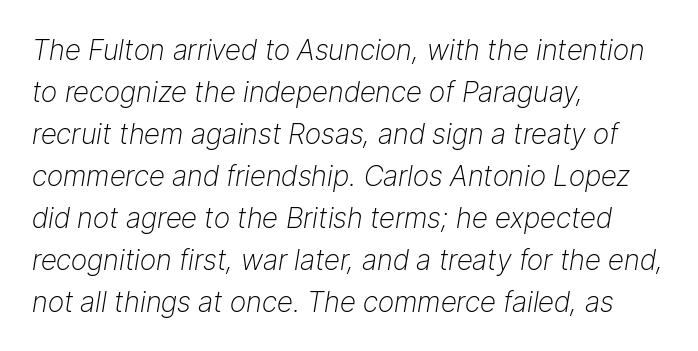
Q: Is the text bold? A: No.
Q: Is the text italic (slanted)? A: Yes, it leans right by about 9 degrees.
Q: Is the text underlined? A: No.
Q: How is the paragraph aligned? A: Left-aligned.
Q: Is the spacing between letters normal or unusually wide? A: Normal.
Q: Is the spacing between lines tight, normal or loose? A: Normal.
Q: Width (condensed, normal, or wide)? A: Normal.
Q: Stroke contrast? A: Low.
Q: x-height? A: Medium.
Q: Monospaced? A: No.
